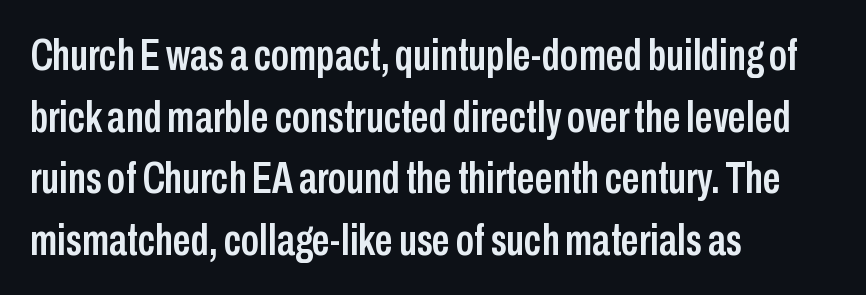
Q: Is the text italic (slanted)? A: No, it is upright.
Q: Is the typeface a serif or a sans-serif typeface? A: Sans-serif.
Q: Is the text underlined? A: No.
Q: How is the paragraph aligned? A: Left-aligned.
Q: Is the spacing between letters normal or unusually wide? A: Normal.
Q: Is the spacing between lines tight, normal or loose? A: Normal.
Q: Width (condensed, normal, or wide)? A: Condensed.
Q: Stroke contrast? A: Low.
Q: x-height? A: Medium.
Q: Monospaced? A: No.
